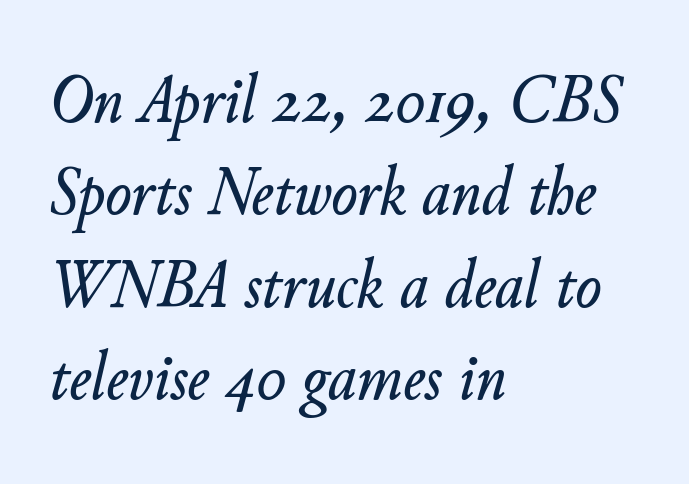
{"italic": "yes", "lean": "right", "slant_degrees": 11, "width": "normal", "stroke_contrast": "low", "x_height": "small", "monospaced": "no", "underline": "no", "align": "left", "line_spacing": "normal", "line_spacing_ratio": 1.34, "letter_spacing": "normal", "letter_spacing_em": 0.0, "glyph_px": 69}
